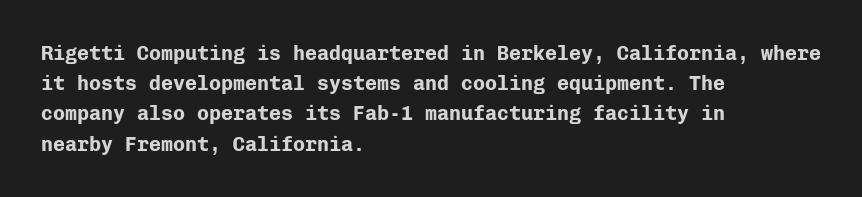
Q: Is the text bold? A: Yes.
Q: Is the text italic (slanted)? A: No, it is upright.
Q: Is the text underlined? A: No.
Q: How is the paragraph aligned? A: Left-aligned.
Q: Is the spacing between letters normal or unusually wide? A: Normal.
Q: Is the spacing between lines tight, normal or loose? A: Normal.
